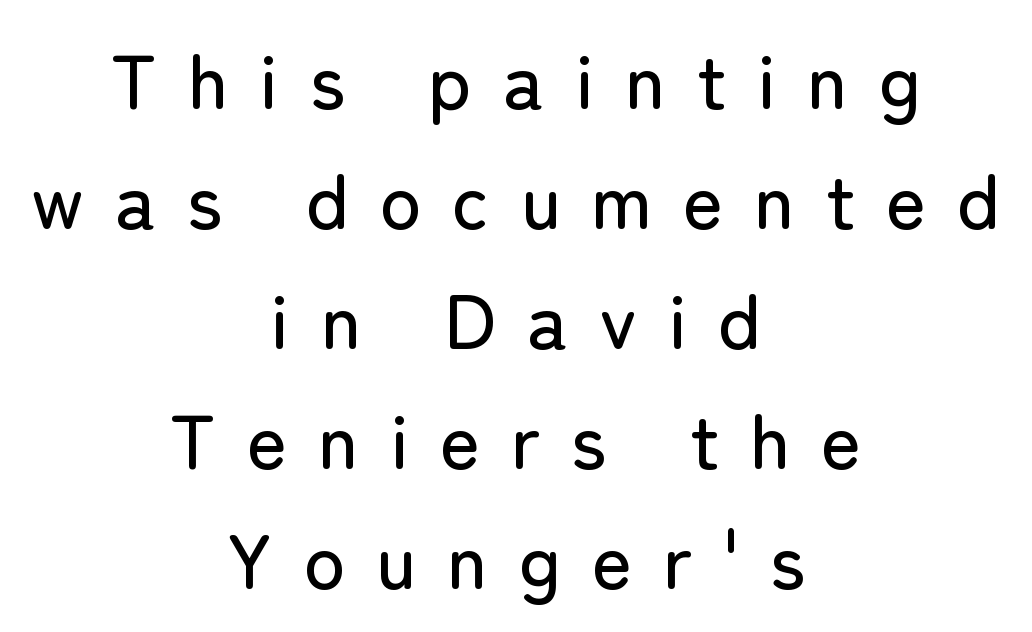
The image shows 77 px sans-serif type, upright; set centered, normal line spacing (1.56x), unusually wide letter spacing (+0.4 em), not underlined; low stroke contrast and a medium x-height.
